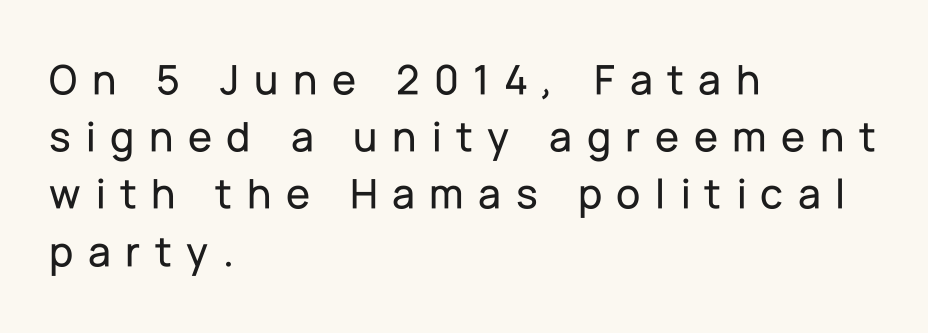
{"serif": "no", "italic": "no", "width": "normal", "stroke_contrast": "low", "x_height": "medium", "monospaced": "no", "underline": "no", "align": "left", "line_spacing": "normal", "line_spacing_ratio": 1.3, "letter_spacing": "wide", "letter_spacing_em": 0.33, "glyph_px": 44}
